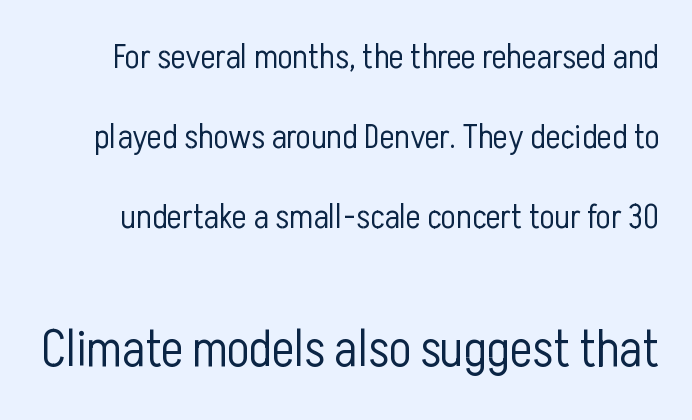
The image shows 52 px light, condensed sans-serif type, upright; set loose line spacing (2.28x), normal letter spacing, not underlined; the second (bottom) block is 1.49x larger; low stroke contrast and a medium x-height.
